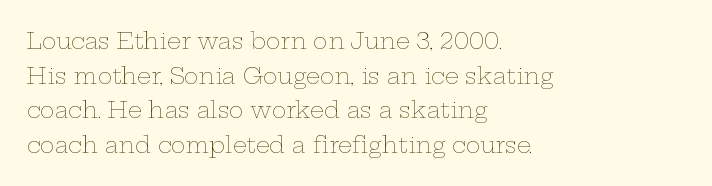
The image shows 22 px text type, upright; set left-aligned, normal line spacing (1.57x), normal letter spacing, not underlined.
